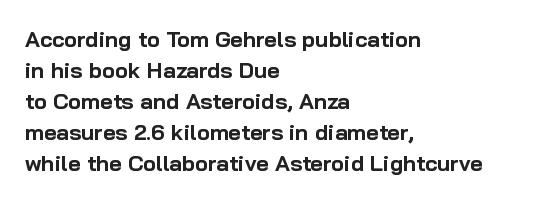
Ordinary non-slanted type is in use. The space between consecutive lines is moderate. The strokes are fattened all the way to bold. No extra tracking has been applied to these lines. Quick note: underline off. The typesetter chose a ragged-right arrangement here.
